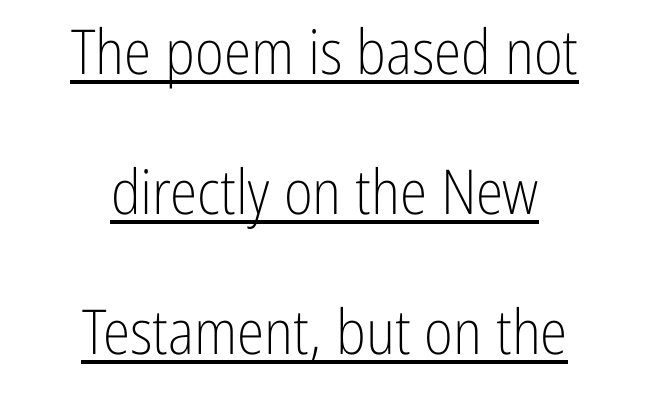
Q: Is the text bold? A: No.
Q: Is the text italic (slanted)? A: No, it is upright.
Q: Is the typeface a serif or a sans-serif typeface? A: Sans-serif.
Q: Is the text underlined? A: Yes.
Q: How is the paragraph aligned? A: Centered.
Q: Is the spacing between letters normal or unusually wide? A: Normal.
Q: Is the spacing between lines tight, normal or loose? A: Loose.
Q: Width (condensed, normal, or wide)? A: Condensed.
Q: Stroke contrast? A: Low.
Q: x-height? A: Medium.
Q: Monospaced? A: No.
